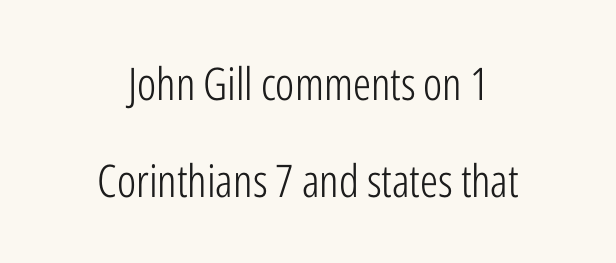
Each stroke keeps to a modest, everyday thickness or less. Each letter's strokes conclude bluntly, with no projecting serifs. The words here are not underlined. Is the block centered? Yes — each line is placed symmetrically about the middle.
